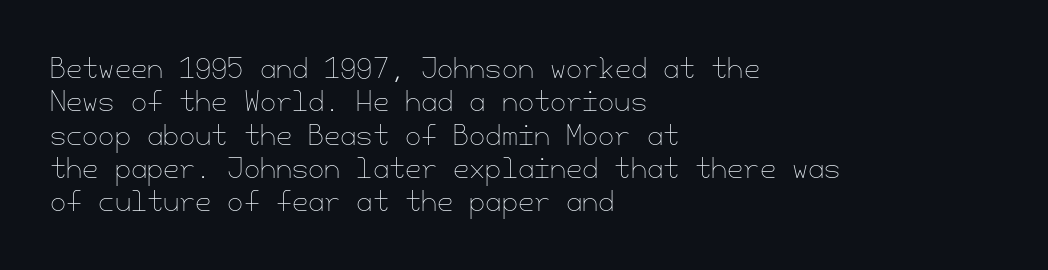
Compared with typical paragraphs, the rows here are spaced about the same. The letters stand straight up with perfectly vertical stems. Short and long lines alike share a common starting point at left. Is the stroke heavy? The answer is a plain regular-or-lighter. In terms of letterspacing, this is plain default setting. Just letters on the line, the space beneath them empty.
